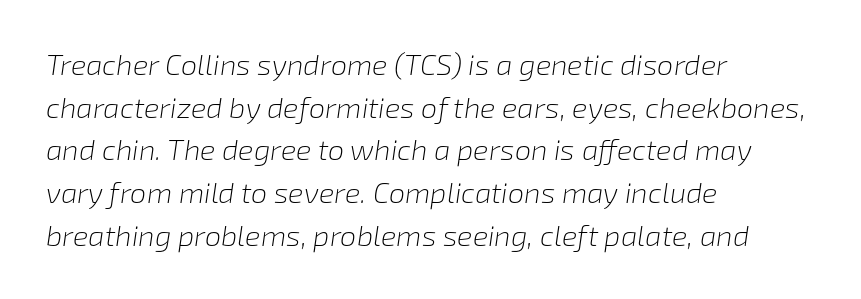
The image shows 29 px light type, italic (leaning right); set left-aligned, normal line spacing (1.47x), normal letter spacing, not underlined; low stroke contrast and a medium x-height.
